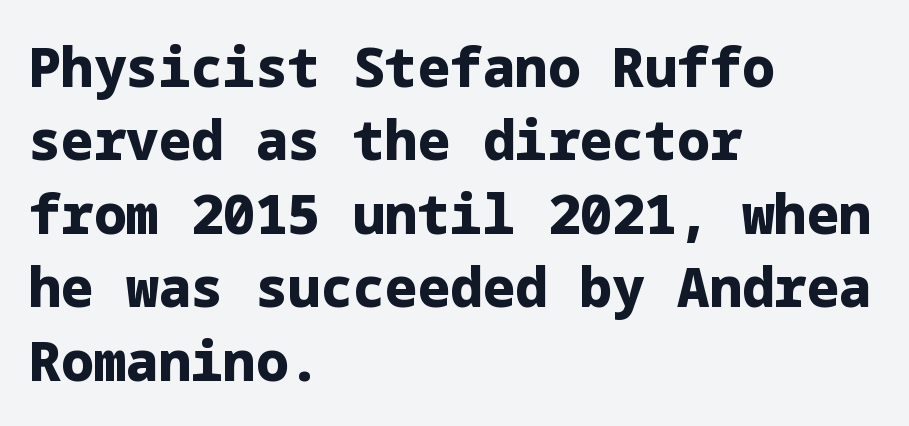
Q: Is the text bold? A: Yes.
Q: Is the text italic (slanted)? A: No, it is upright.
Q: Is the typeface a serif or a sans-serif typeface? A: Sans-serif.
Q: Is the text underlined? A: No.
Q: How is the paragraph aligned? A: Left-aligned.
Q: Is the spacing between letters normal or unusually wide? A: Normal.
Q: Is the spacing between lines tight, normal or loose? A: Normal.
Q: Width (condensed, normal, or wide)? A: Normal.
Q: Stroke contrast? A: Low.
Q: x-height? A: Medium.
